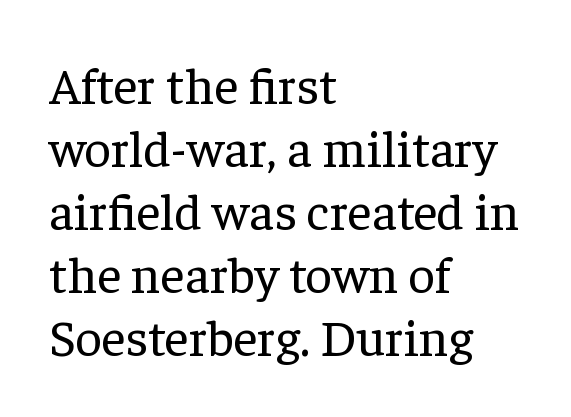
The image shows 52 px regular-weight serif type, upright; set left-aligned, line spacing 1.21x, normal letter spacing, not underlined; low stroke contrast and a medium x-height.
